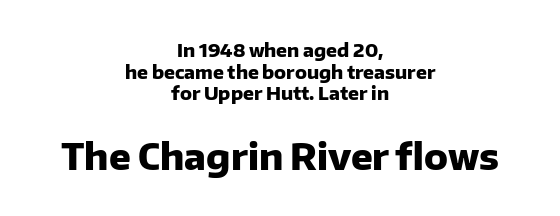
Q: Is the text bold? A: Yes.
Q: Is the text italic (slanted)? A: No, it is upright.
Q: Is the typeface a serif or a sans-serif typeface? A: Sans-serif.
Q: Is the text underlined? A: No.
Q: How is the paragraph aligned? A: Centered.
Q: Is the spacing between letters normal or unusually wide? A: Normal.
Q: Which block of text is set in a larger size, the first (top) or the second (bottom)? A: The second (bottom) one.
Q: Width (condensed, normal, or wide)? A: Normal.
Q: Stroke contrast? A: Low.
Q: x-height? A: Medium.
Q: Monospaced? A: No.
